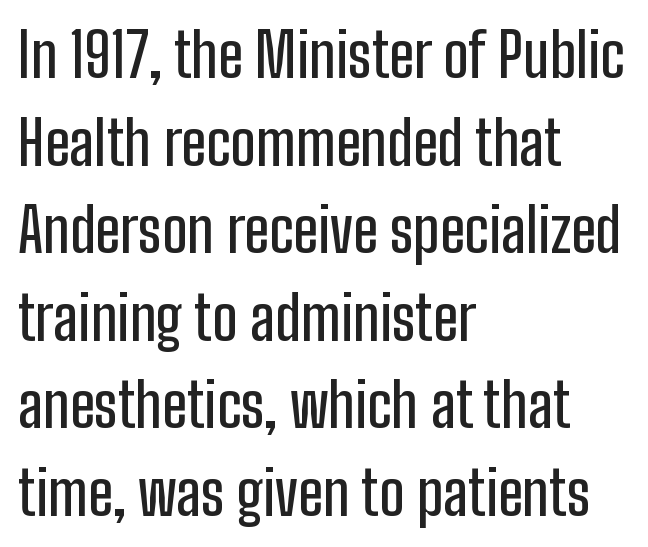
{"serif": "no", "italic": "no", "width": "condensed", "stroke_contrast": "low", "x_height": "medium", "monospaced": "no", "underline": "no", "align": "left", "line_spacing": "normal", "line_spacing_ratio": 1.46, "letter_spacing": "normal", "letter_spacing_em": 0.0, "glyph_px": 60}
